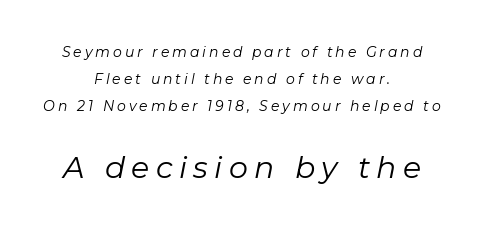
Line spacing here is loose. The tracking reads as deliberately expanded to a designer's eye. The passage shown begins with its smaller block and ends with its larger one. The specimen reads as italic at a glance. Stems and bowls with no extra thickness — not bold.
